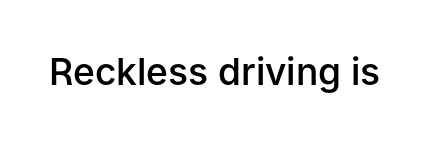
Default kerning and tracking; the words read as compact shapes. Every stem runs plumb, perpendicular to the baseline. Letterform terminals end flat and unadorned throughout the passage. The face used here is proportionally spaced, like ordinary book or web type. The strip under each line holds only bare page. Summary of weight: moderately heavy, a semibold.
